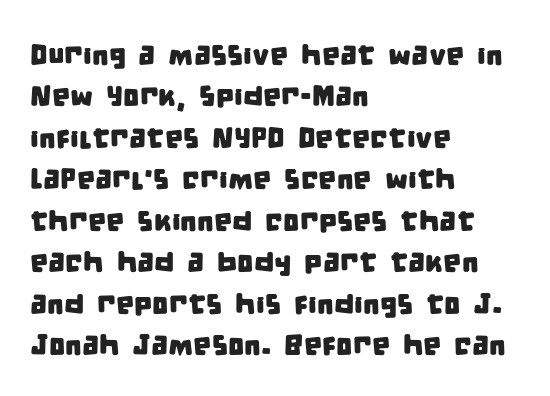
The space directly below the letters is spotless. The leading is moderate, giving the passage an even texture. Proportional: the letters do not fall into vertical columns. A classic flush-left, rag-right setting is used for this passage. The glyphs in this specimen are sans serif. Each word holds together tightly as a unit, with standard inter-letter gaps.
